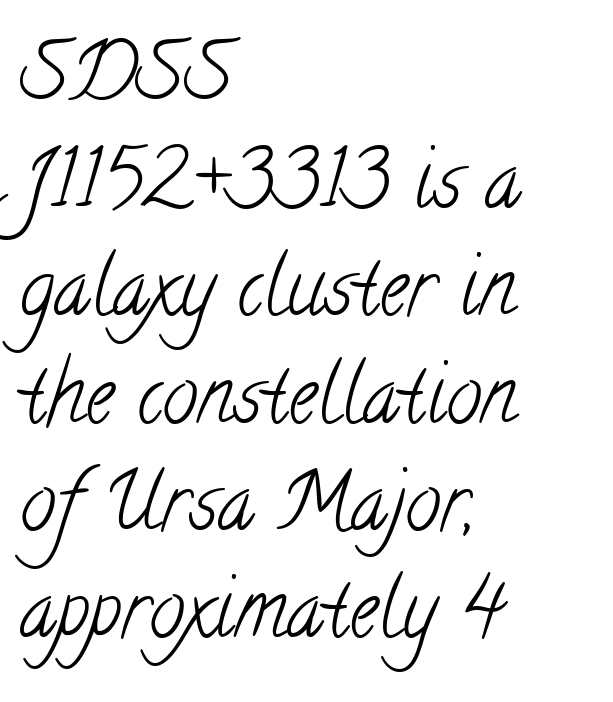
Each stroke keeps to a modest, everyday thickness or less. This sample is left-justified, so line endings fall wherever the words run out. Letter spacing: default. The rendering uses a moderate line-height, typical for paragraphs. The words here are not underlined. Letterform terminals end in serifs throughout the passage.
